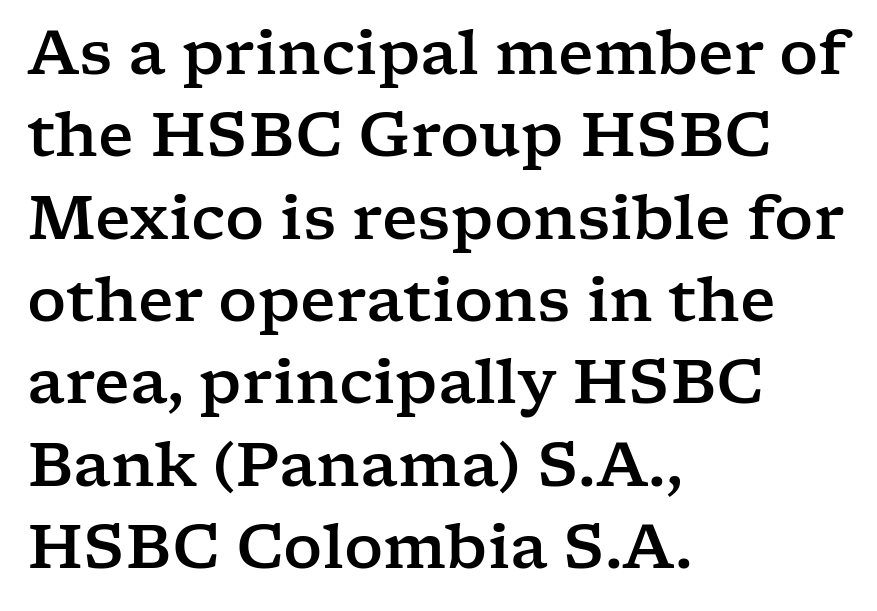
{"serif": "yes", "italic": "no", "width": "wide", "stroke_contrast": "low", "x_height": "medium", "monospaced": "no", "underline": "no", "align": "left", "line_spacing": "normal", "line_spacing_ratio": 1.35, "letter_spacing": "normal", "letter_spacing_em": 0.0, "glyph_px": 61}
